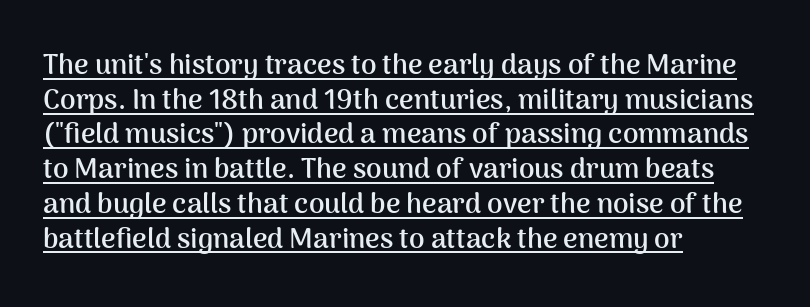
{"serif": "no", "italic": "no", "bold": "yes", "weight": "semibold", "width": "normal", "stroke_contrast": "medium", "x_height": "medium", "monospaced": "no", "underline": "yes", "align": "left", "line_spacing_ratio": 1.24, "letter_spacing": "normal", "letter_spacing_em": 0.0, "glyph_px": 28}
